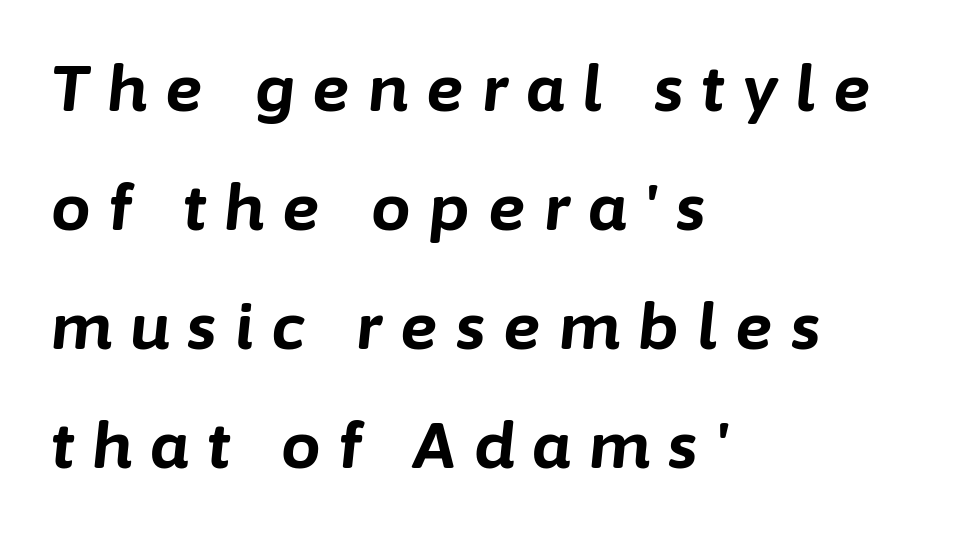
Q: Is the text bold? A: Yes.
Q: Is the text italic (slanted)? A: Yes, it leans right by about 6 degrees.
Q: Is the text underlined? A: No.
Q: How is the paragraph aligned? A: Left-aligned.
Q: Is the spacing between letters normal or unusually wide? A: Unusually wide.
Q: Width (condensed, normal, or wide)? A: Normal.
Q: Stroke contrast? A: Low.
Q: x-height? A: Medium.
Q: Monospaced? A: No.
